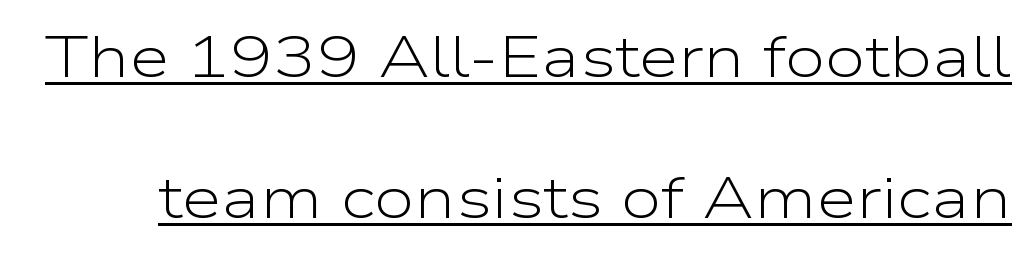
Rendered with straight, roman letterforms. The face used here is rendered with its standard letterfit. This is not heavy type; no bold has been used. A continuous stroke trails under the words, as in a hyperlink. Looks like regular typesetting: each glyph gets only the width it needs.
